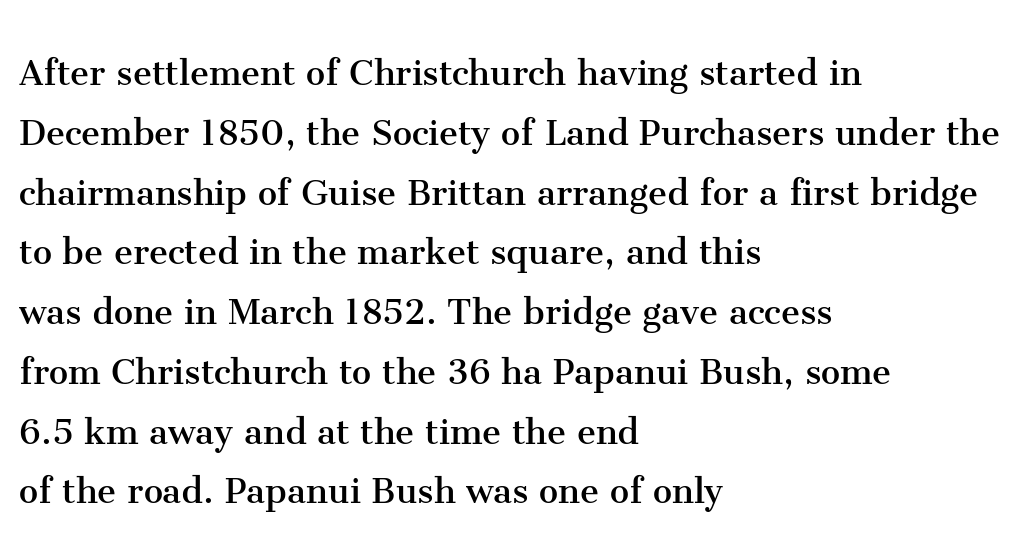
The image shows 43 px regular-weight serif type, upright; set left-aligned, normal line spacing (1.39x), normal letter spacing, not underlined; medium stroke contrast and a medium x-height.
